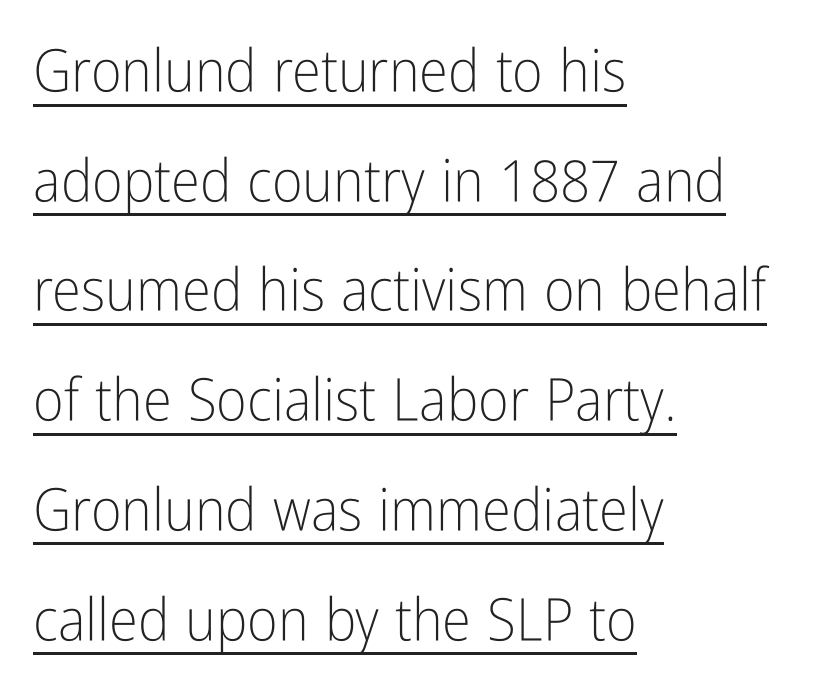
Spacing verdict: proportional, widths tailored to each character. The typesetter chose a ragged-right arrangement here. Emphasis is given by a line drawn under the lettering. No feet cap the strokes, marking this as sans-serif type.
